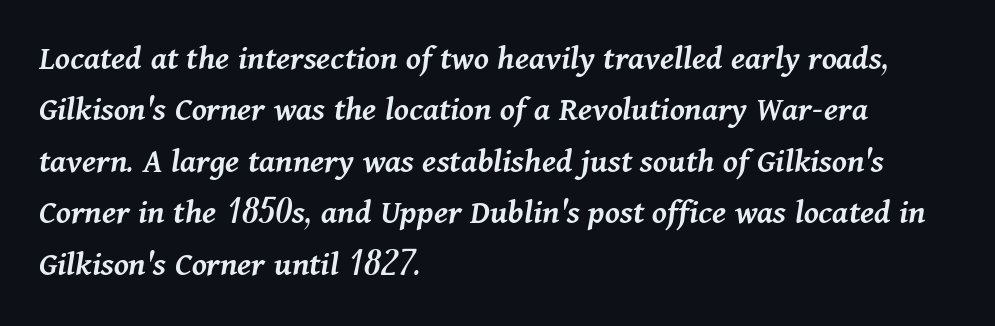
{"italic": "yes", "lean": "right", "slant_degrees": 11, "bold": "semi", "weight": "semibold", "width": "normal", "stroke_contrast": "medium", "x_height": "medium", "monospaced": "no", "underline": "no", "align": "left", "line_spacing": "normal", "line_spacing_ratio": 1.43, "letter_spacing": "normal", "letter_spacing_em": 0.0, "glyph_px": 36}
